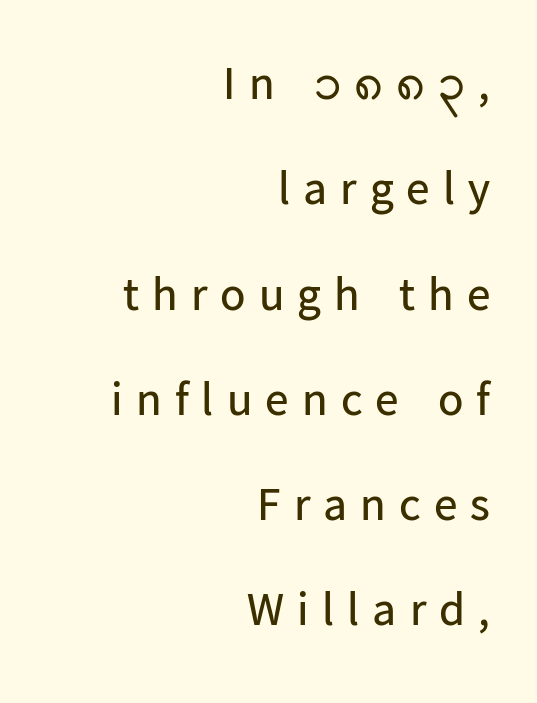
Serif or sans? Sans — the stroke terminals are bare. Do the letters lean? They stand straight. Line endings align vertically; line beginnings do not. The string is rendered with underlining switched off. You could not count columns in this text — the font is proportionally spaced.
